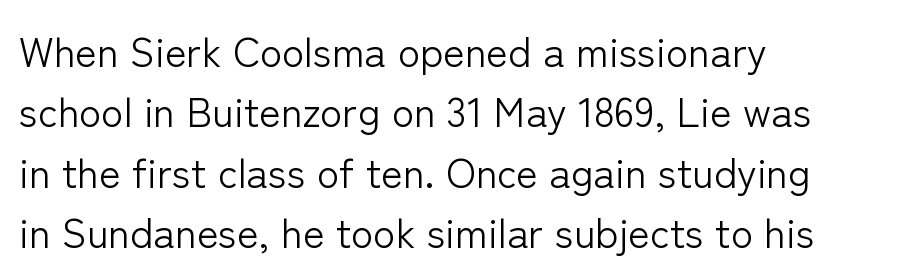
The image shows 41 px light sans-serif type, upright; set left-aligned, normal line spacing (1.47x), normal letter spacing, not underlined; low stroke contrast and a medium x-height.
